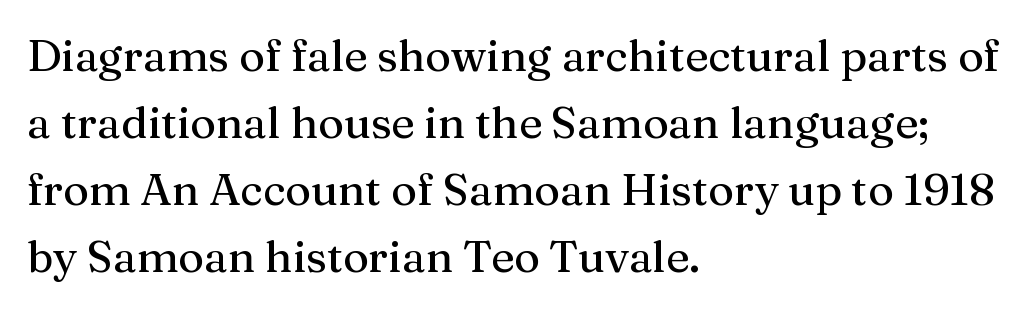
The space between consecutive lines is moderate. Spacing verdict: proportional, widths tailored to each character. Reading down the block, your eye returns to a fixed left position each line. Unmarked baselines from the first word to the last.
